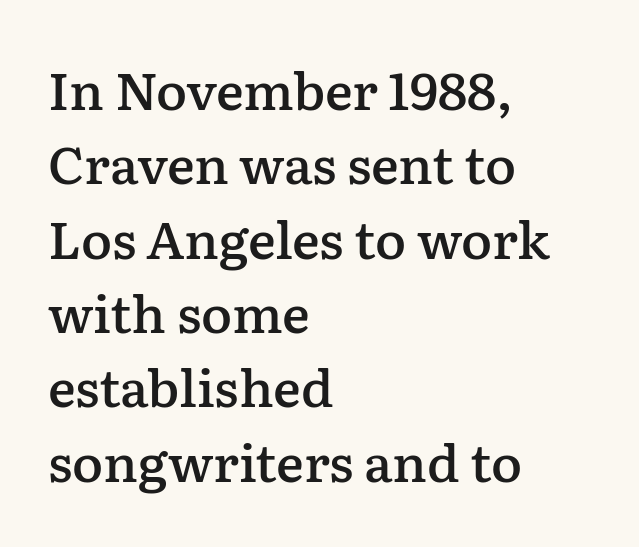
{"serif": "yes", "italic": "no", "bold": "semi", "weight": "semibold", "width": "normal", "stroke_contrast": "low", "x_height": "medium", "monospaced": "no", "underline": "no", "align": "left", "line_spacing": "normal", "line_spacing_ratio": 1.43, "letter_spacing": "normal", "letter_spacing_em": 0.0, "glyph_px": 52}
